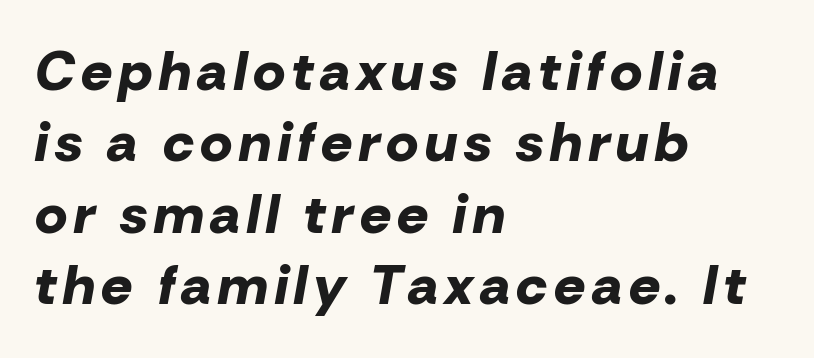
Q: Is the text bold? A: Yes.
Q: Is the text italic (slanted)? A: Yes, it leans right by about 10 degrees.
Q: Is the text underlined? A: No.
Q: How is the paragraph aligned? A: Left-aligned.
Q: Is the spacing between lines tight, normal or loose? A: Normal.
Q: Width (condensed, normal, or wide)? A: Normal.
Q: Stroke contrast? A: Low.
Q: x-height? A: Medium.
Q: Monospaced? A: No.
